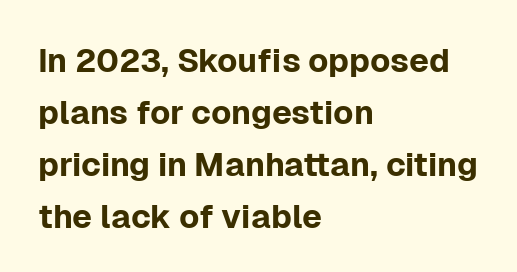
The image shows 33 px sans-serif type, upright; set left-aligned, normal line spacing (1.58x), normal letter spacing, not underlined; low stroke contrast and a medium x-height.
